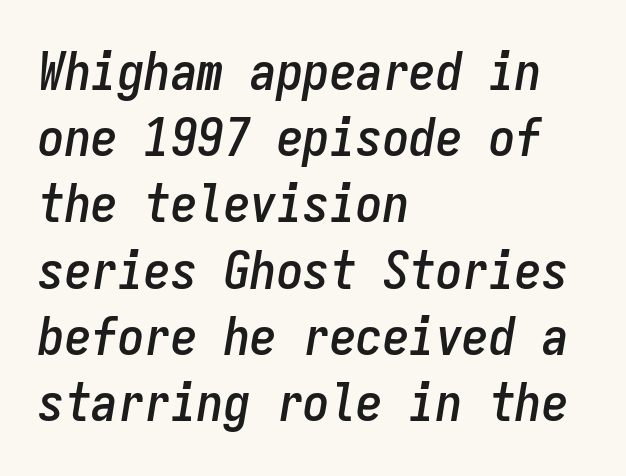
The image shows 53 px condensed type, italic (leaning right), monospaced; set left-aligned, normal line spacing (1.25x), normal letter spacing, not underlined; low stroke contrast and a medium x-height.
